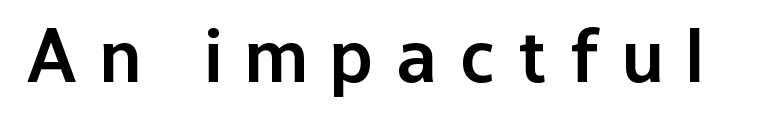
{"serif": "no", "italic": "no", "bold": "semi", "weight": "semibold", "width": "normal", "stroke_contrast": "low", "x_height": "medium", "monospaced": "no", "underline": "no", "letter_spacing": "wide", "letter_spacing_em": 0.3, "glyph_px": 77}
